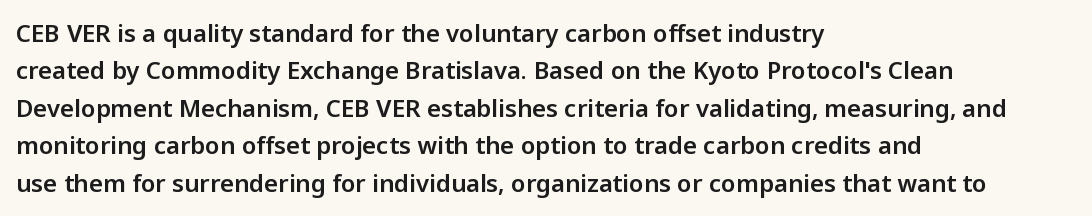
The image shows 24 px text type, upright; set left-aligned, normal line spacing (1.56x), normal letter spacing, not underlined.
